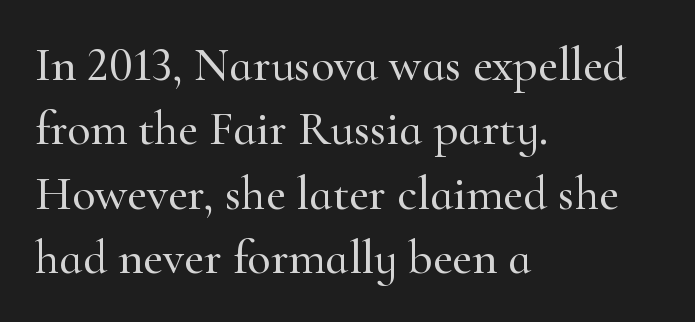
The image shows 48 px serif type, upright; set left-aligned, normal line spacing (1.34x), normal letter spacing, not underlined; high stroke contrast and a small x-height.
